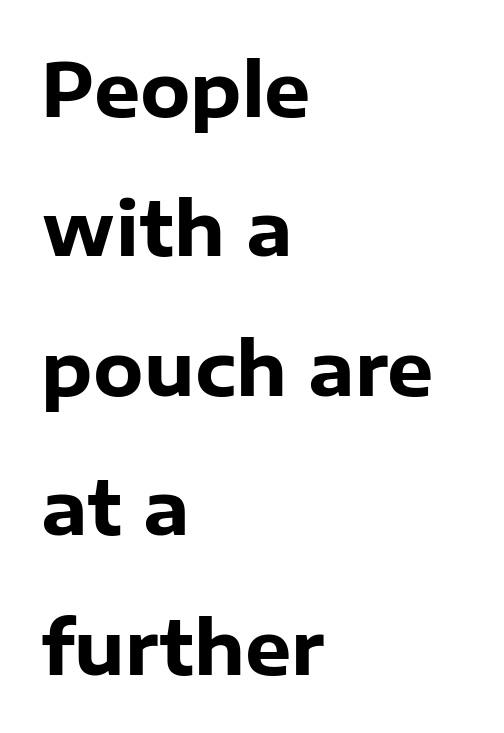
{"serif": "no", "italic": "no", "bold": "yes", "weight": "heavy", "width": "normal", "stroke_contrast": "low", "x_height": "medium", "monospaced": "no", "underline": "no", "align": "left", "line_spacing": "loose", "line_spacing_ratio": 1.91, "letter_spacing": "normal", "letter_spacing_em": 0.0, "glyph_px": 73}
